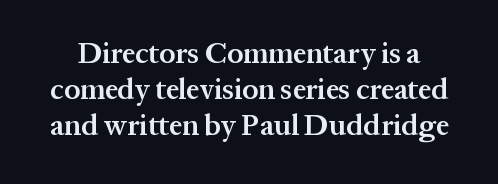
The image shows 29 px semibold serif type, upright; set line spacing 1.24x, normal letter spacing, not underlined; medium stroke contrast and a medium x-height.
